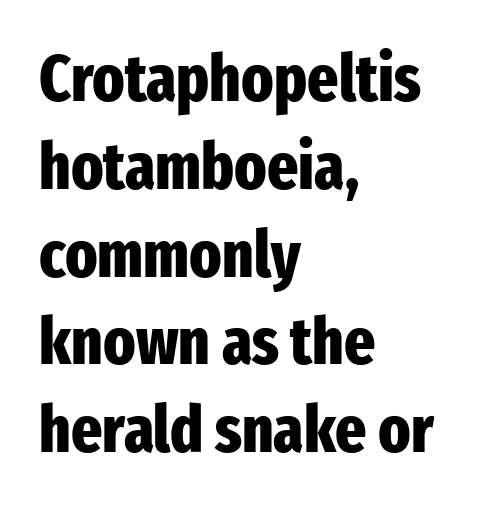
The image shows 66 px heavy, condensed sans-serif type, upright; set left-aligned, normal line spacing (1.33x), normal letter spacing, not underlined; low stroke contrast and a medium x-height.
